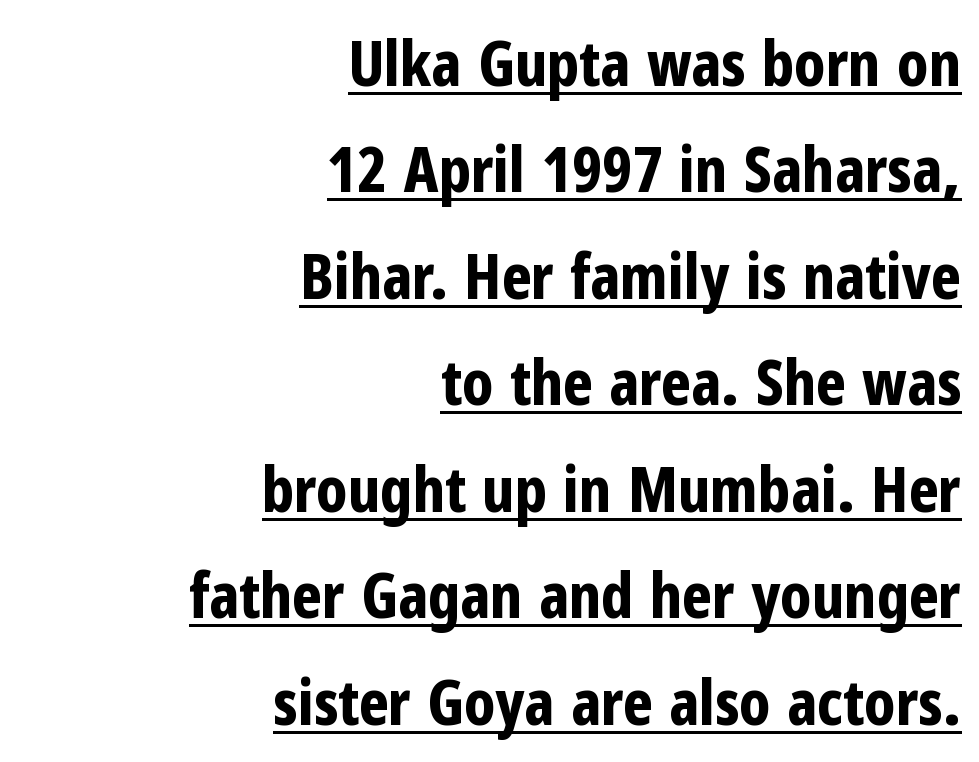
Q: Is the text bold? A: Yes.
Q: Is the text italic (slanted)? A: No, it is upright.
Q: Is the typeface a serif or a sans-serif typeface? A: Sans-serif.
Q: Is the text underlined? A: Yes.
Q: How is the paragraph aligned? A: Right-aligned.
Q: Is the spacing between letters normal or unusually wide? A: Normal.
Q: Is the spacing between lines tight, normal or loose? A: Normal.
Q: Width (condensed, normal, or wide)? A: Condensed.
Q: Stroke contrast? A: Low.
Q: x-height? A: Medium.
Q: Monospaced? A: No.
